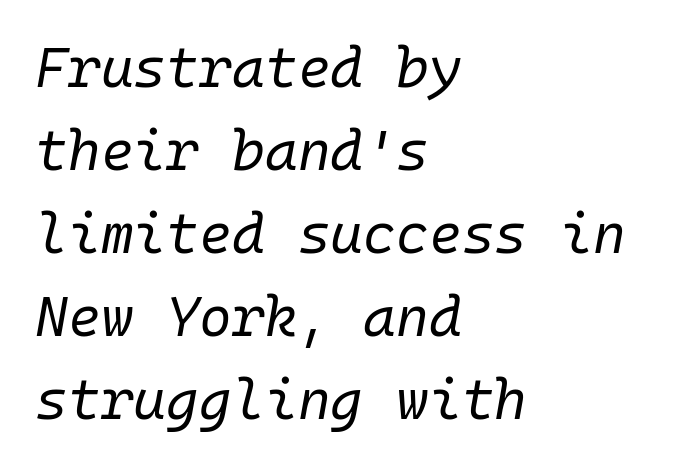
The image shows 56 px regular-weight type, italic (leaning right), monospaced; set left-aligned, normal line spacing (1.48x), normal letter spacing, not underlined; low stroke contrast and a medium x-height.
